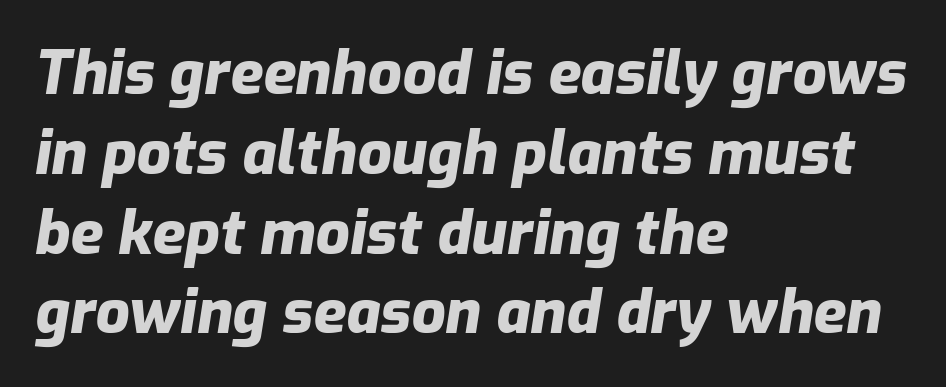
Q: Is the text bold? A: Yes.
Q: Is the text italic (slanted)? A: Yes, it leans right by about 9 degrees.
Q: Is the text underlined? A: No.
Q: How is the paragraph aligned? A: Left-aligned.
Q: Is the spacing between letters normal or unusually wide? A: Normal.
Q: Is the spacing between lines tight, normal or loose? A: Normal.
Q: Width (condensed, normal, or wide)? A: Normal.
Q: Stroke contrast? A: Low.
Q: x-height? A: Medium.
Q: Monospaced? A: No.
